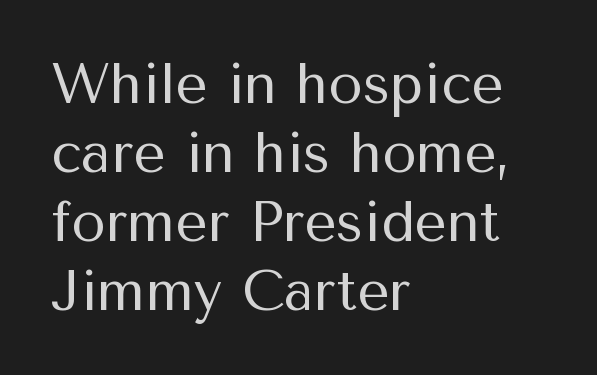
Q: Is the text bold? A: No.
Q: Is the text italic (slanted)? A: No, it is upright.
Q: Is the typeface a serif or a sans-serif typeface? A: Sans-serif.
Q: Is the text underlined? A: No.
Q: How is the paragraph aligned? A: Left-aligned.
Q: Is the spacing between letters normal or unusually wide? A: Normal.
Q: Width (condensed, normal, or wide)? A: Normal.
Q: Stroke contrast? A: Medium.
Q: x-height? A: Medium.
Q: Monospaced? A: No.
